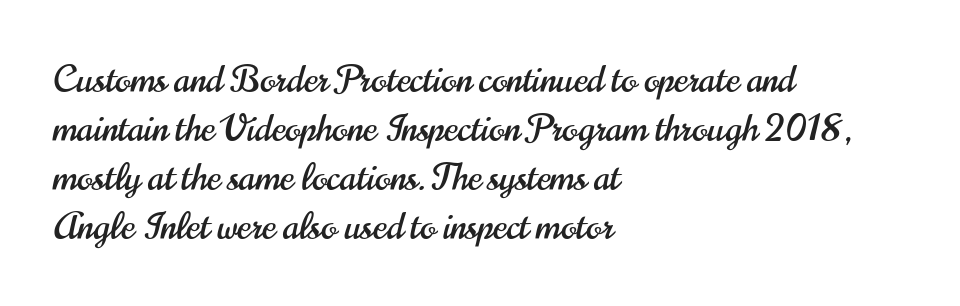
Only glyphs here, with clear space below each row. Varying glyph widths throughout — classic text-font behaviour. Are there feet on the stems? There aren't — it's a sans. Line spacing here is normal.
